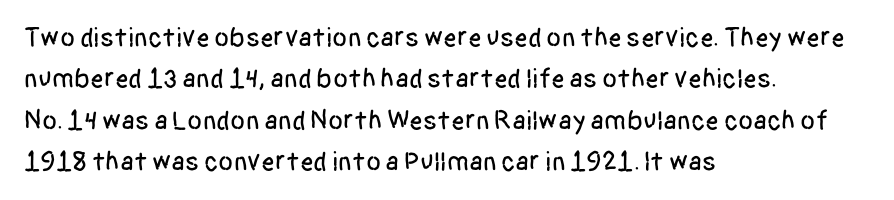
Successive baselines arrive at the customary interval. Short and long lines alike share a common starting point at left. Italic: no, the glyphs are upright roman. Short note: letters normally spaced. Quick note: underline off.
